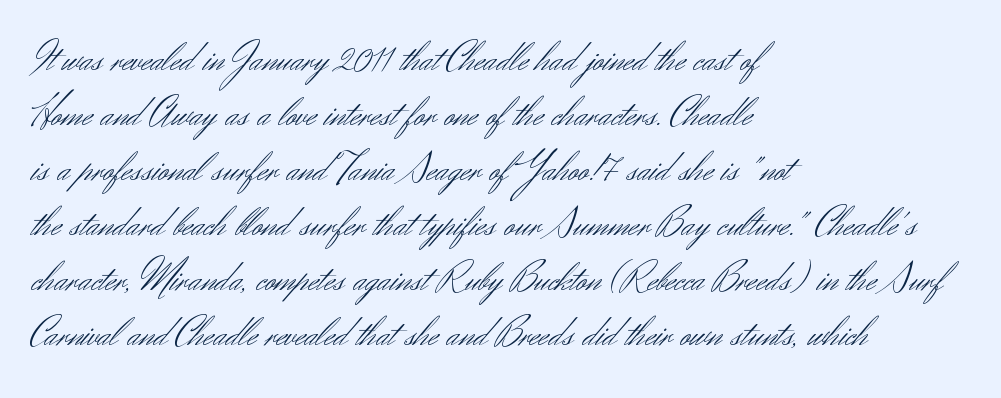
The image shows 42 px light sans-serif type; set left-aligned, normal line spacing (1.31x), normal letter spacing, not underlined; medium stroke contrast and a small x-height.
